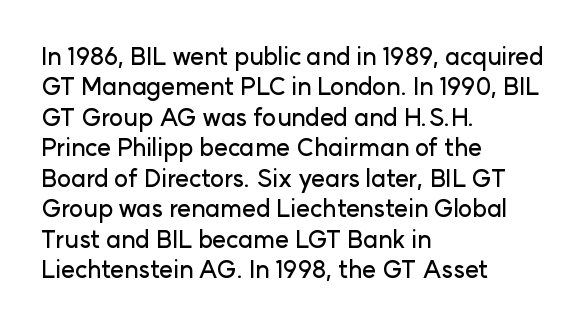
{"italic": "no", "underline": "no", "align": "left", "line_spacing": "normal", "line_spacing_ratio": 1.27, "letter_spacing": "normal", "letter_spacing_em": 0.0, "glyph_px": 24}
